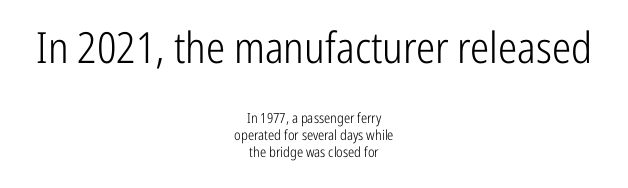
The image shows 43 px light, condensed sans-serif type, upright; set centered, line spacing 1.21x, normal letter spacing, not underlined; the first (top) block is 3.07x larger; low stroke contrast and a medium x-height.
